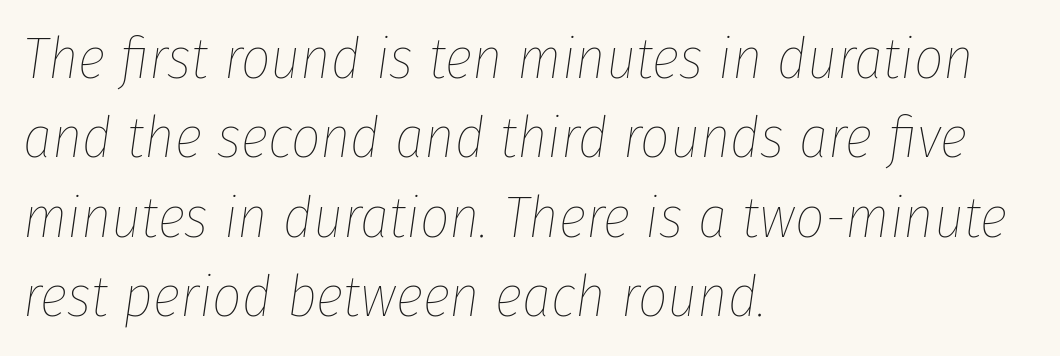
Layout note: lines flush left. Rows of type keep a routine distance in the vertical direction. The lettering tilts uniformly, giving the passage an italic look. These glyphs show unthickened strokes, regular width or finer. These lines are rendered in a variable-pitch font. The glyphs are unaccompanied by any horizontal stroke below them.
